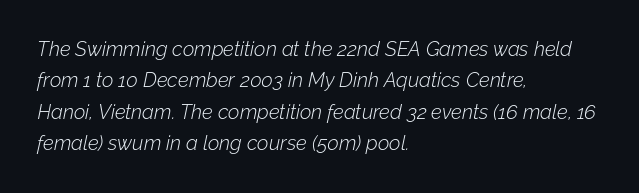
{"italic": "yes", "lean": "right", "slant_degrees": 12, "bold": "no", "underline": "no", "align": "left", "line_spacing": "normal", "line_spacing_ratio": 1.57, "letter_spacing": "normal", "letter_spacing_em": 0.0, "glyph_px": 20}
